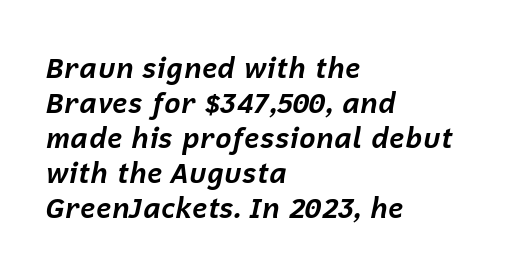
The image shows 28 px bold type, italic (leaning right); set left-aligned, normal line spacing (1.25x), normal letter spacing, not underlined; low stroke contrast and a medium x-height.
